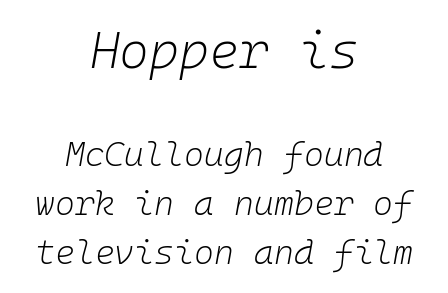
{"italic": "yes", "lean": "right", "slant_degrees": 10, "bold": "no", "weight": "light", "width": "normal", "stroke_contrast": "low", "x_height": "medium", "monospaced": "yes", "underline": "no", "align": "center", "line_spacing": "normal", "line_spacing_ratio": 1.44, "letter_spacing": "normal", "letter_spacing_em": 0.0, "larger_block": "first", "size_ratio": 1.5, "glyph_px": 51}
